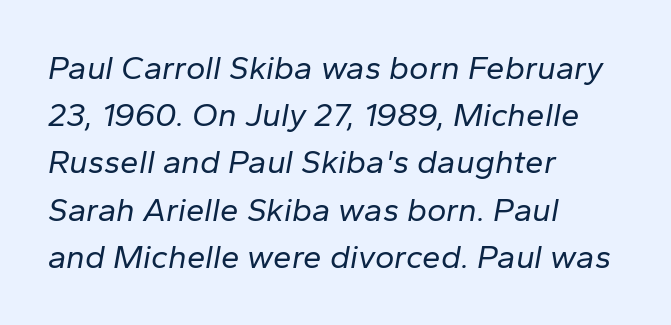
Q: Is the text bold? A: No.
Q: Is the text italic (slanted)? A: Yes, it leans right by about 10 degrees.
Q: Is the text underlined? A: No.
Q: How is the paragraph aligned? A: Left-aligned.
Q: Is the spacing between letters normal or unusually wide? A: Normal.
Q: Is the spacing between lines tight, normal or loose? A: Normal.
Q: Width (condensed, normal, or wide)? A: Normal.
Q: Stroke contrast? A: Low.
Q: x-height? A: Medium.
Q: Monospaced? A: No.
